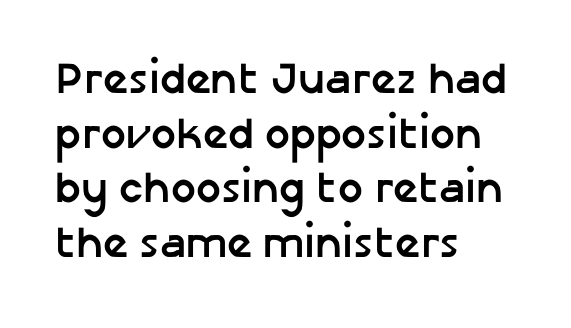
{"serif": "no", "italic": "no", "bold": "yes", "weight": "semibold", "width": "normal", "stroke_contrast": "low", "x_height": "medium", "monospaced": "no", "underline": "no", "align": "left", "line_spacing_ratio": 1.24, "letter_spacing": "normal", "letter_spacing_em": 0.0, "glyph_px": 44}
